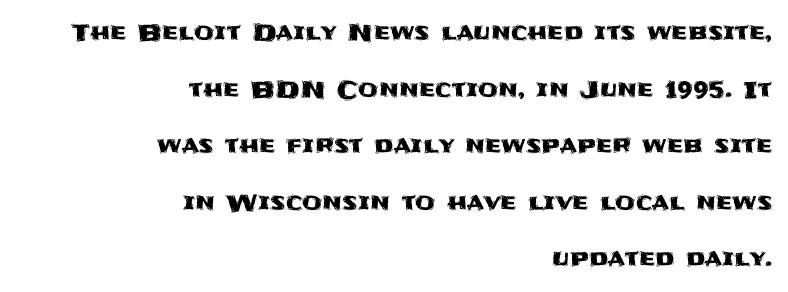
The image shows 23 px text type, upright; set right-aligned, loose line spacing (2.46x), normal letter spacing, not underlined.
